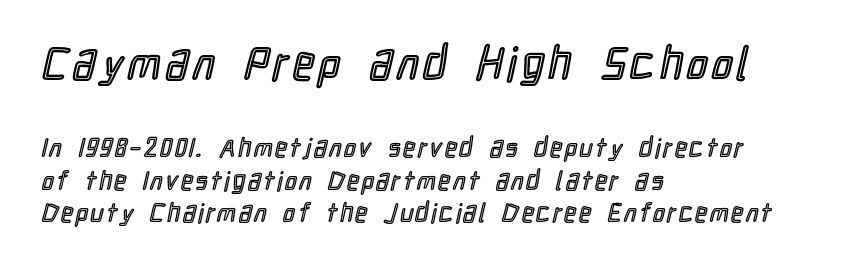
{"width": "condensed", "x_height": "medium", "monospaced": "no", "underline": "no", "align": "left", "line_spacing": "normal", "line_spacing_ratio": 1.25, "larger_block": "first", "size_ratio": 1.77, "glyph_px": 46}
